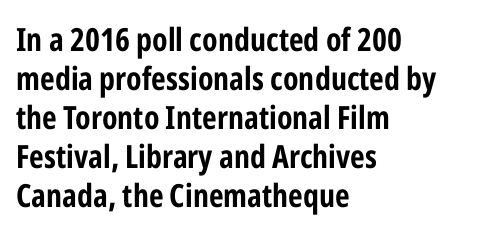
Q: Is the text bold? A: Yes.
Q: Is the text italic (slanted)? A: No, it is upright.
Q: Is the typeface a serif or a sans-serif typeface? A: Sans-serif.
Q: Is the text underlined? A: No.
Q: How is the paragraph aligned? A: Left-aligned.
Q: Is the spacing between letters normal or unusually wide? A: Normal.
Q: Width (condensed, normal, or wide)? A: Condensed.
Q: Stroke contrast? A: Low.
Q: x-height? A: Medium.
Q: Monospaced? A: No.
